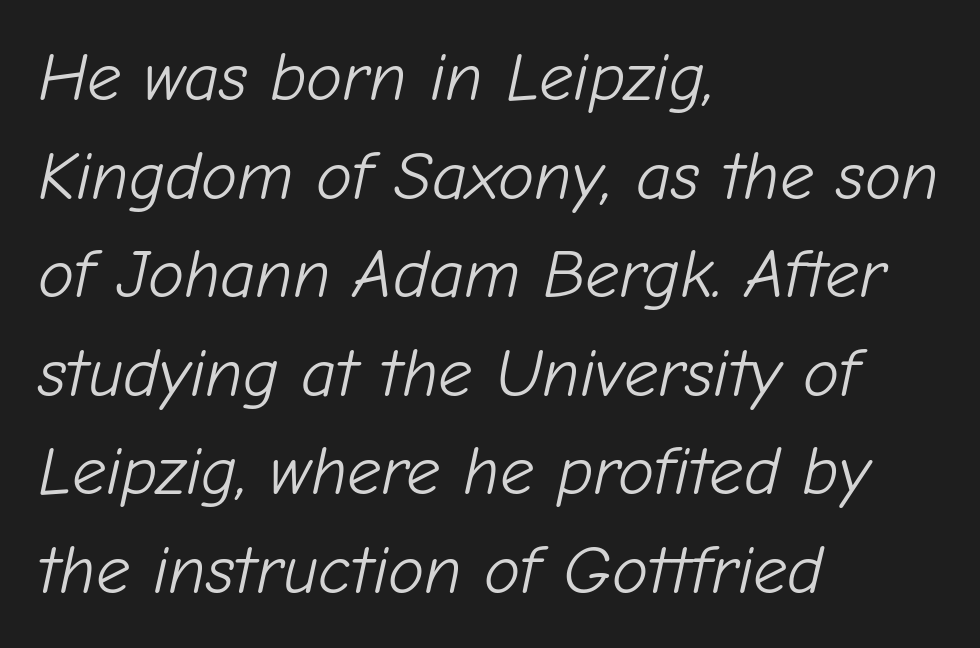
Q: Is the text bold? A: No.
Q: Is the text italic (slanted)? A: Yes, it leans right by about 12 degrees.
Q: Is the text underlined? A: No.
Q: How is the paragraph aligned? A: Left-aligned.
Q: Is the spacing between letters normal or unusually wide? A: Normal.
Q: Is the spacing between lines tight, normal or loose? A: Normal.
Q: Width (condensed, normal, or wide)? A: Normal.
Q: Stroke contrast? A: Low.
Q: x-height? A: Medium.
Q: Monospaced? A: No.
